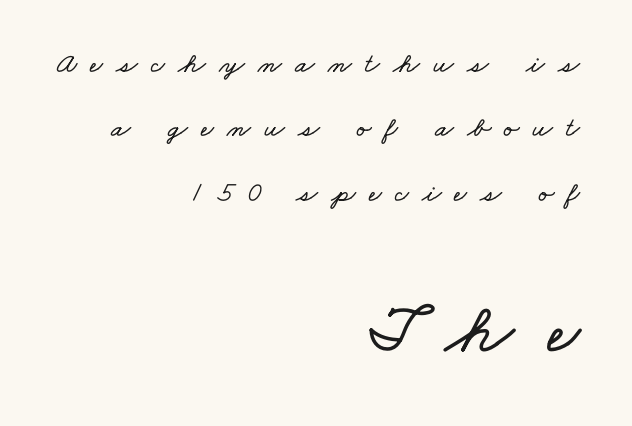
Does the bottom block carry the larger type? Yes, it does. Each word looks stretched out because of the extra space between its letters. Alignment: flush right. The designer dialed line spacing up above the default. Note the varied advance widths — an 'i' is clearly narrower than an 'm'. Rule under the text: the space is simply empty.
